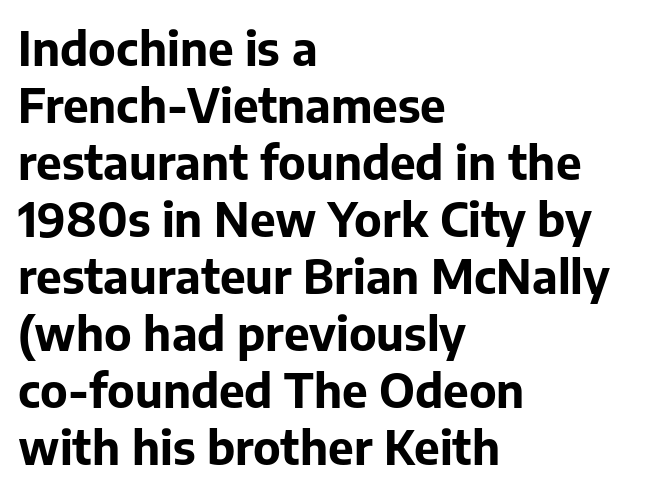
Designer's note — italics off, roman on. Check where the strokes stop: nothing finishes them off — pure sans. Heavy, bold letterforms. This sample is left-justified, so line endings fall wherever the words run out. Each letter keeps its own natural width here, so spacing adapts to shape.
